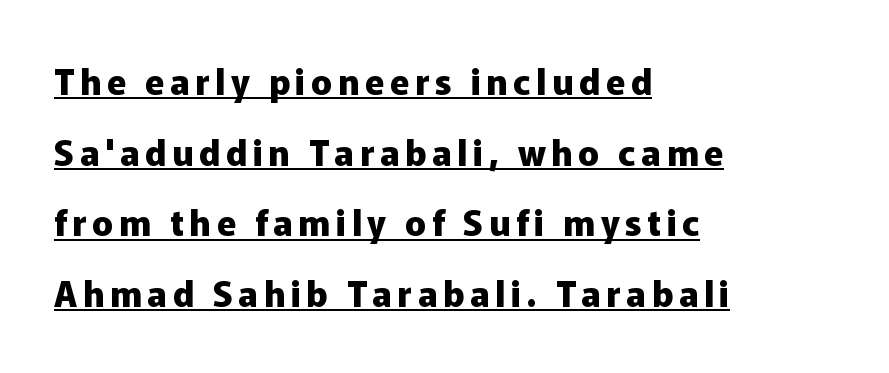
Nope, no serifs anywhere on these letters. The setting favours the left margin, as ordinary paragraphs usually do. The face used here is proportionally spaced, like ordinary book or web type. The type sits square on the baseline with zero lean. This rendering features underlined lettering.
